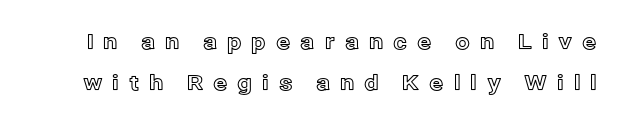
{"italic": "no", "underline": "no", "line_spacing": "loose", "line_spacing_ratio": 1.97, "letter_spacing": "wide", "letter_spacing_em": 0.47, "glyph_px": 21}
